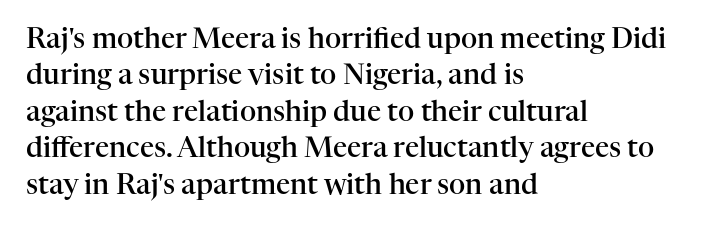
The image shows 28 px semibold serif type, upright; set left-aligned, normal line spacing (1.3x), normal letter spacing, not underlined; high stroke contrast and a medium x-height.
